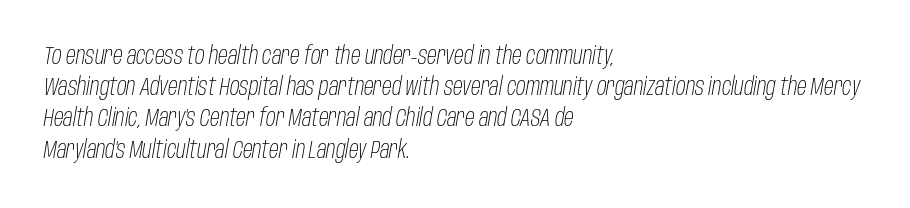
Q: Is the text bold? A: No.
Q: Is the text italic (slanted)? A: Yes, it leans right by about 10 degrees.
Q: Is the text underlined? A: No.
Q: How is the paragraph aligned? A: Left-aligned.
Q: Is the spacing between letters normal or unusually wide? A: Normal.
Q: Is the spacing between lines tight, normal or loose? A: Normal.
